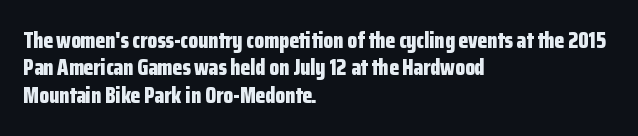
Chunky letters — that's bold for sure. Caption: standard tracking, unaltered. Descenders are the only things crossing below the line. Typeset ragged right — the left edge is the straight one. The letters stand upright; this is a roman face.
